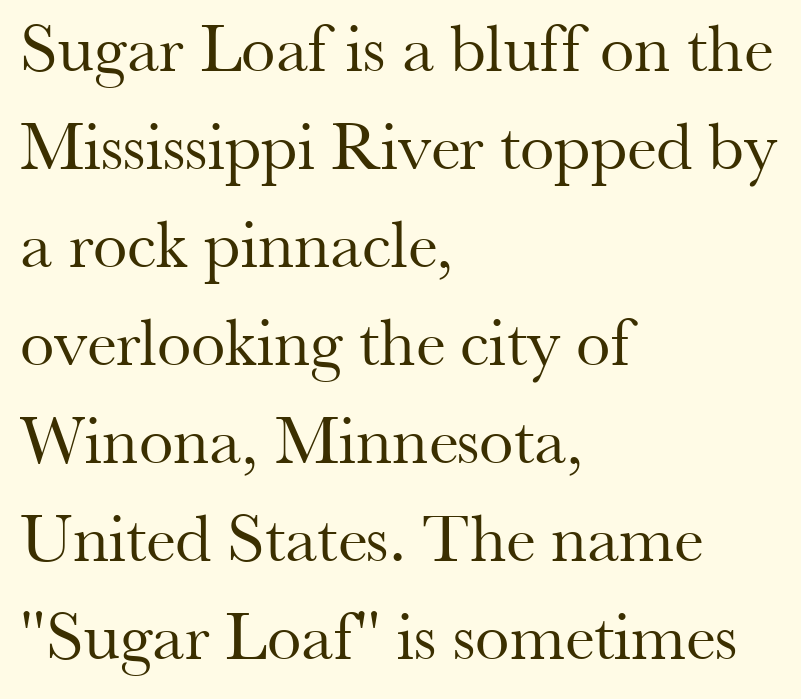
{"serif": "yes", "italic": "no", "bold": "no", "weight": "regular", "width": "normal", "stroke_contrast": "medium", "x_height": "small", "monospaced": "no", "underline": "no", "align": "left", "line_spacing": "normal", "line_spacing_ratio": 1.42, "letter_spacing": "normal", "letter_spacing_em": 0.0, "glyph_px": 69}
